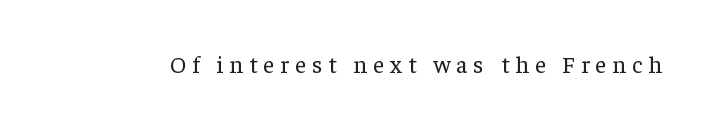
{"italic": "no", "bold": "no", "underline": "no", "letter_spacing": "wide", "letter_spacing_em": 0.25, "glyph_px": 24}
